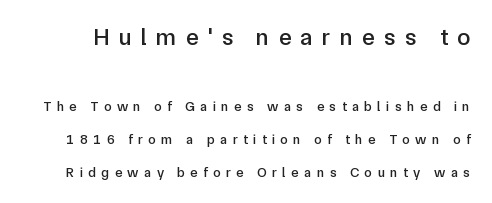
Q: Is the text italic (slanted)? A: No, it is upright.
Q: Is the text underlined? A: No.
Q: Is the spacing between letters normal or unusually wide? A: Unusually wide.
Q: Is the spacing between lines tight, normal or loose? A: Loose.
Q: Which block of text is set in a larger size, the first (top) or the second (bottom)? A: The first (top) one.
